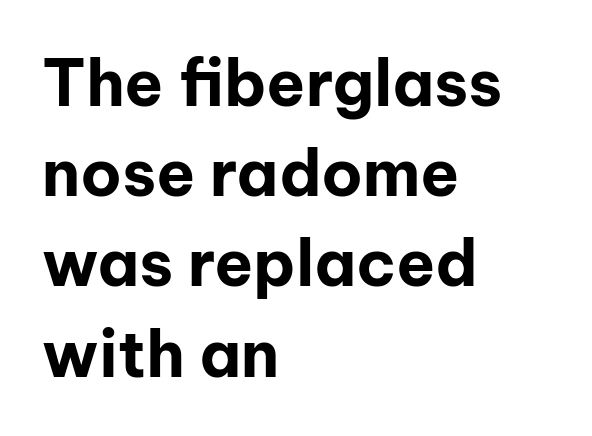
The image shows 64 px bold sans-serif type, upright; set left-aligned, normal line spacing (1.41x), normal letter spacing, not underlined; low stroke contrast and a medium x-height.
